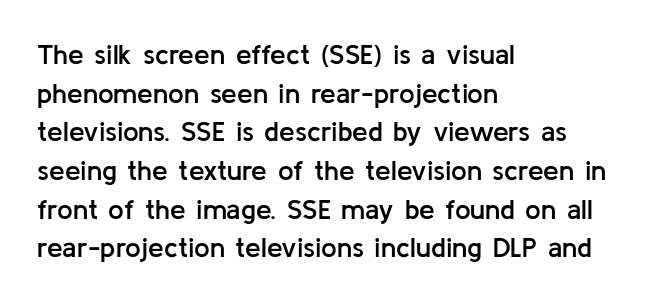
Q: Is the text bold? A: Semi-bold.
Q: Is the text italic (slanted)? A: No, it is upright.
Q: Is the typeface a serif or a sans-serif typeface? A: Sans-serif.
Q: Is the text underlined? A: No.
Q: How is the paragraph aligned? A: Left-aligned.
Q: Is the spacing between letters normal or unusually wide? A: Normal.
Q: Is the spacing between lines tight, normal or loose? A: Normal.
Q: Width (condensed, normal, or wide)? A: Normal.
Q: Stroke contrast? A: Low.
Q: x-height? A: Medium.
Q: Monospaced? A: No.
